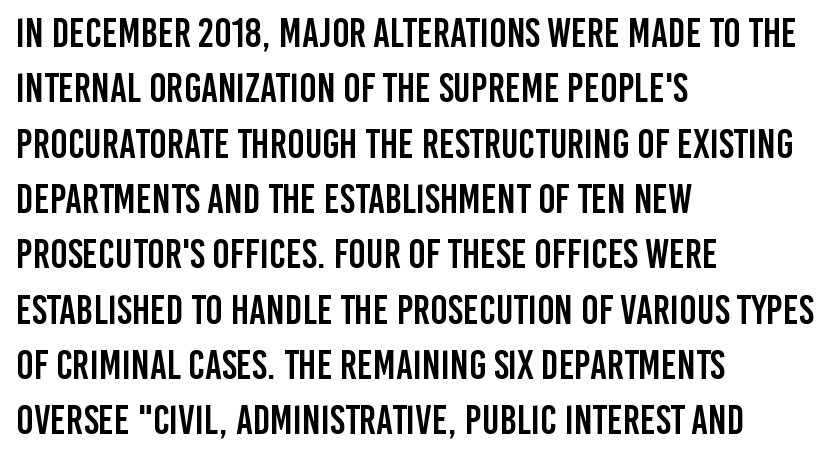
{"serif": "no", "italic": "no", "width": "condensed", "stroke_contrast": "low", "x_height": "large", "monospaced": "no", "underline": "no", "align": "left", "line_spacing": "normal", "line_spacing_ratio": 1.35, "letter_spacing": "normal", "letter_spacing_em": 0.0, "glyph_px": 41}
